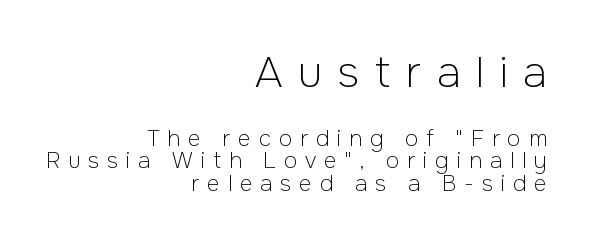
The image shows 43 px light sans-serif type, upright; set right-aligned, tight line spacing (1.03x), unusually wide letter spacing (+0.36 em), not underlined; the first (top) block is 1.95x larger; low stroke contrast and a medium x-height.
